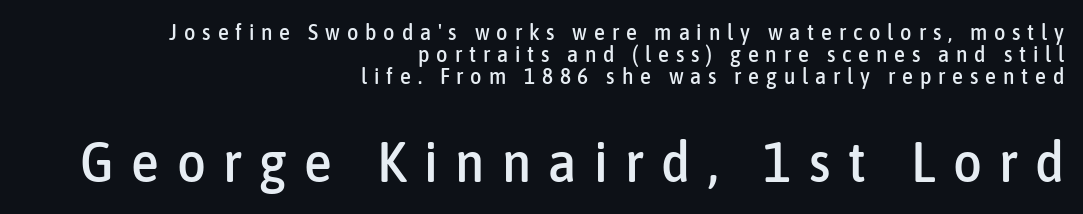
{"serif": "no", "italic": "no", "width": "condensed", "stroke_contrast": "low", "x_height": "medium", "monospaced": "no", "underline": "no", "align": "right", "line_spacing": "tight", "line_spacing_ratio": 0.99, "letter_spacing": "wide", "letter_spacing_em": 0.31, "larger_block": "second", "size_ratio": 2.55, "glyph_px": 56}
